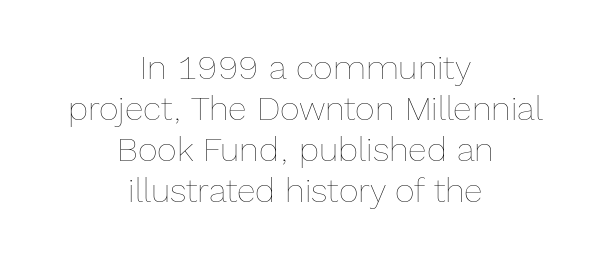
The image shows 34 px thin type, upright; set centered, line spacing 1.21x, normal letter spacing, not underlined; a medium x-height.
